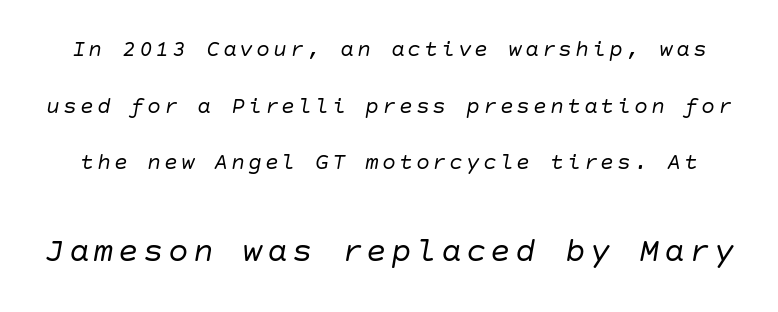
The image shows 34 px regular-weight type, italic (leaning right); set loose line spacing (2.46x), not underlined; the second (bottom) block is 1.48x larger; low stroke contrast and a large x-height.
